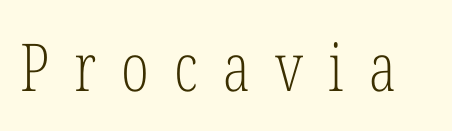
The strokes are not fattened; the text isn't bold. This is roman type, the default non-slanted kind. Proportional: the letters do not fall into vertical columns. The letters are spread apart with noticeably loose tracking.
